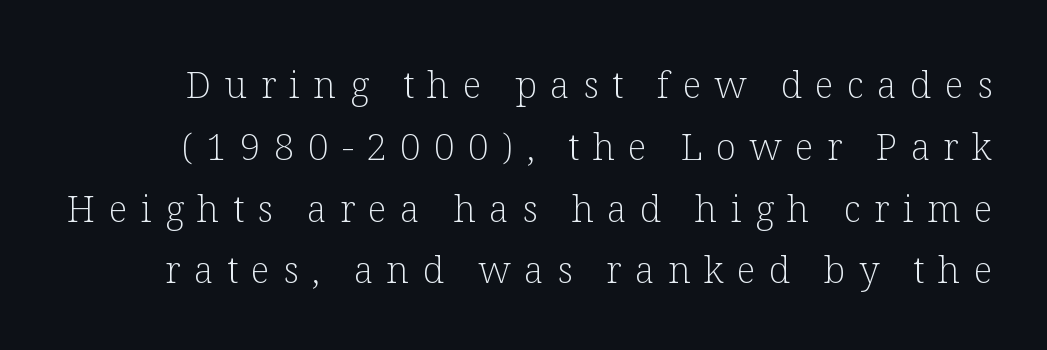
{"serif": "yes", "italic": "no", "bold": "no", "weight": "light", "width": "normal", "stroke_contrast": "low", "x_height": "medium", "monospaced": "no", "underline": "no", "line_spacing": "normal", "line_spacing_ratio": 1.67, "letter_spacing": "wide", "letter_spacing_em": 0.36, "glyph_px": 37}
